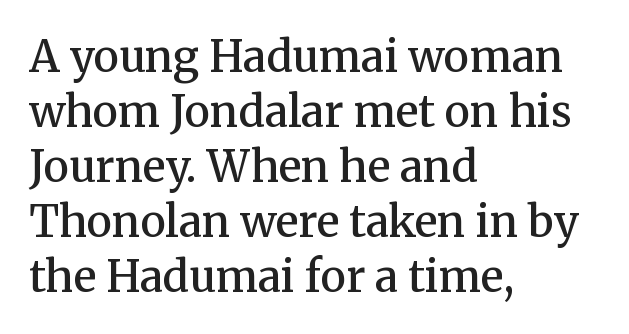
The image shows 43 px semibold serif type, upright; set left-aligned, normal line spacing (1.28x), normal letter spacing, not underlined; medium stroke contrast and a medium x-height.
